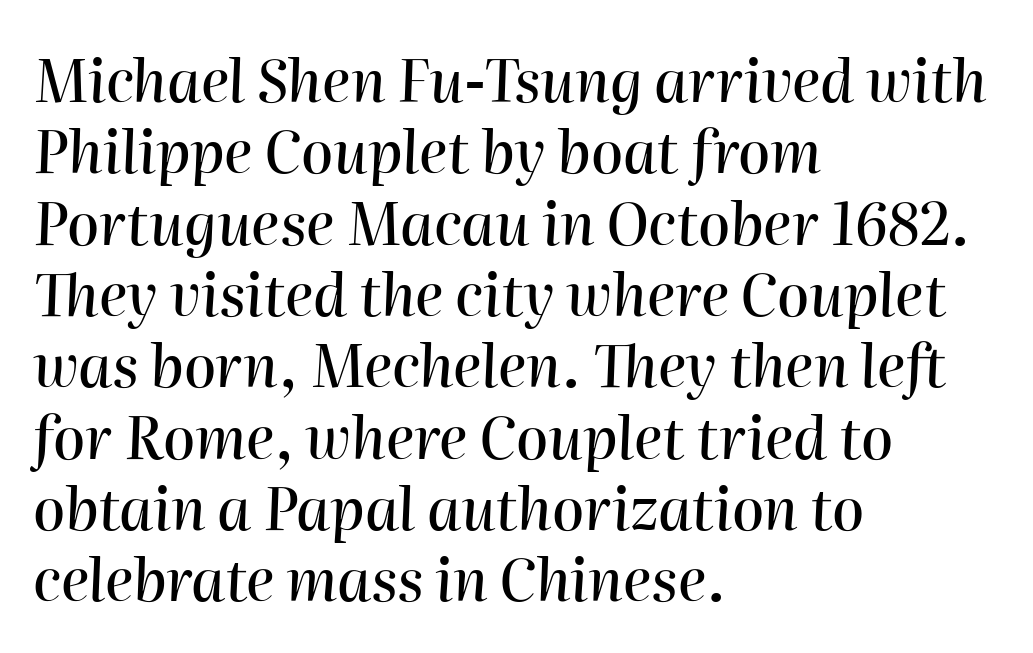
Is this a fixed-width face? No — the glyphs have proportional, varying widths. Inter-character spacing is left at the font's built-in metrics. You can tell it's italic because the verticals aren't actually vertical. A bare baseline throughout the passage. In CSS terms this would be text-align: left.
